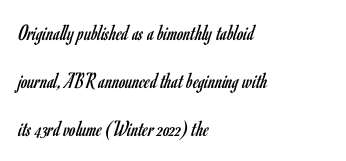
{"bold": "no", "underline": "no", "align": "left", "line_spacing": "loose", "line_spacing_ratio": 2.08, "letter_spacing": "normal", "letter_spacing_em": 0.0, "glyph_px": 23}
